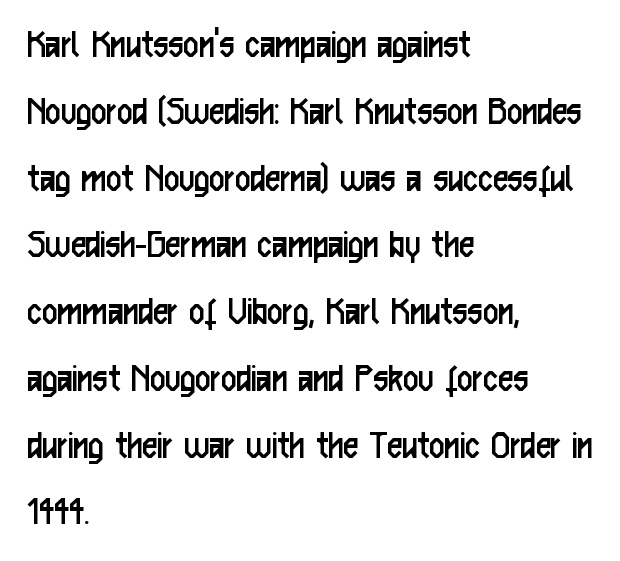
Q: Is the text bold? A: No.
Q: Is the text italic (slanted)? A: No, it is upright.
Q: Is the typeface a serif or a sans-serif typeface? A: Sans-serif.
Q: Is the text underlined? A: No.
Q: How is the paragraph aligned? A: Left-aligned.
Q: Is the spacing between letters normal or unusually wide? A: Normal.
Q: Is the spacing between lines tight, normal or loose? A: Normal.
Q: Width (condensed, normal, or wide)? A: Condensed.
Q: Stroke contrast? A: Low.
Q: x-height? A: Medium.
Q: Monospaced? A: No.
